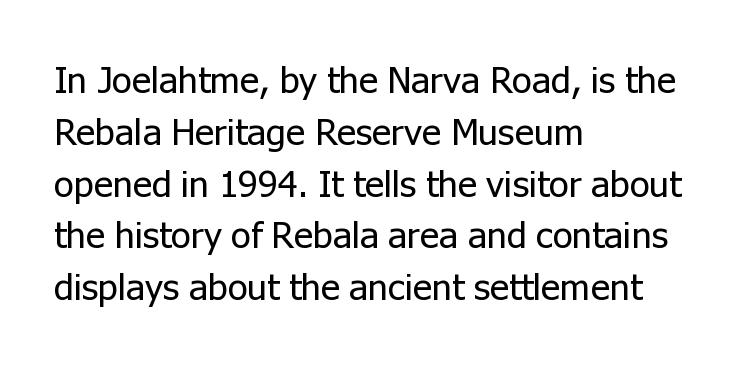
{"serif": "no", "italic": "no", "bold": "no", "weight": "regular", "width": "normal", "stroke_contrast": "low", "x_height": "medium", "monospaced": "no", "underline": "no", "align": "left", "line_spacing": "normal", "line_spacing_ratio": 1.4, "letter_spacing": "normal", "letter_spacing_em": 0.0, "glyph_px": 37}
